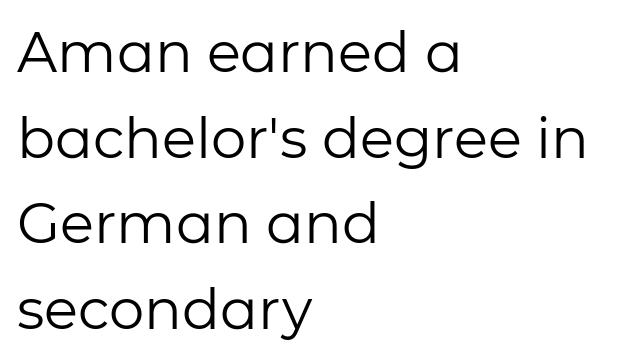
The image shows 56 px regular-weight sans-serif type, upright; set left-aligned, normal line spacing (1.53x), normal letter spacing, not underlined; low stroke contrast and a medium x-height.
